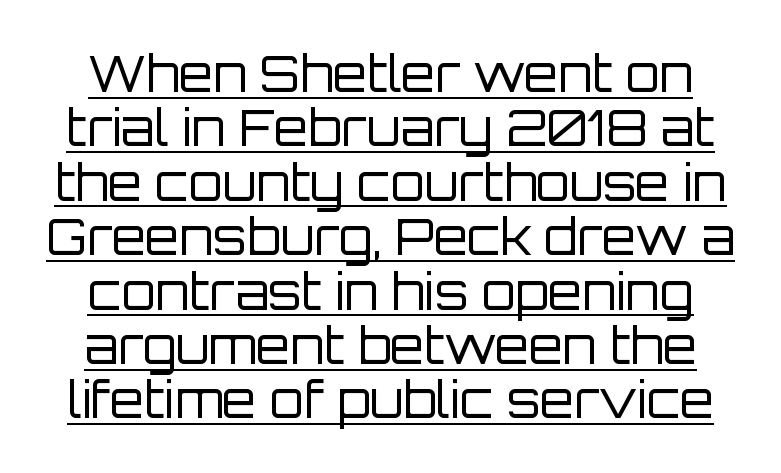
Underlining? Definitely there. Ascenders rise straight up at ninety degrees. The passage shown is typed in a proportional face where columns would drift. Stroke mass is kept to a normal reading level or below.
